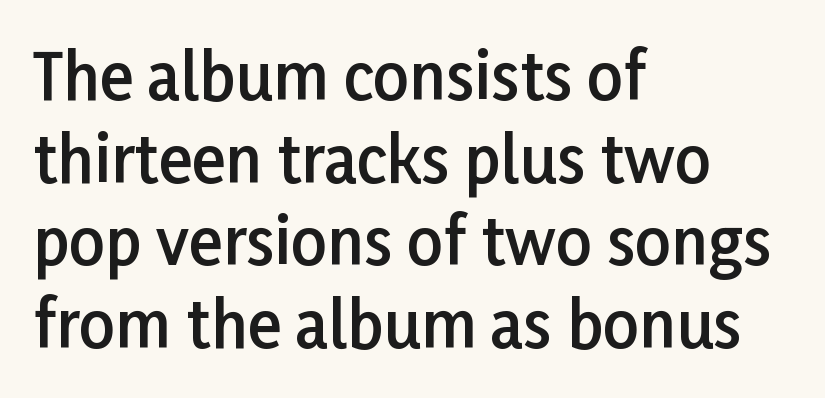
Q: Is the text bold? A: Semi-bold.
Q: Is the text italic (slanted)? A: No, it is upright.
Q: Is the typeface a serif or a sans-serif typeface? A: Sans-serif.
Q: Is the text underlined? A: No.
Q: How is the paragraph aligned? A: Left-aligned.
Q: Is the spacing between letters normal or unusually wide? A: Normal.
Q: Is the spacing between lines tight, normal or loose? A: Normal.
Q: Width (condensed, normal, or wide)? A: Normal.
Q: Stroke contrast? A: Low.
Q: x-height? A: Medium.
Q: Monospaced? A: No.
